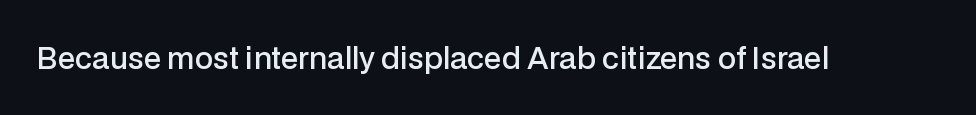
The baseline area is clear. Characters follow at the spacing the type designer built in. The passage shown is semibold, sitting just below true bold. Character widths vary here, with narrow letters taking less room than wide ones. Observe the absence of serifs on each vertical stroke in this sample.
